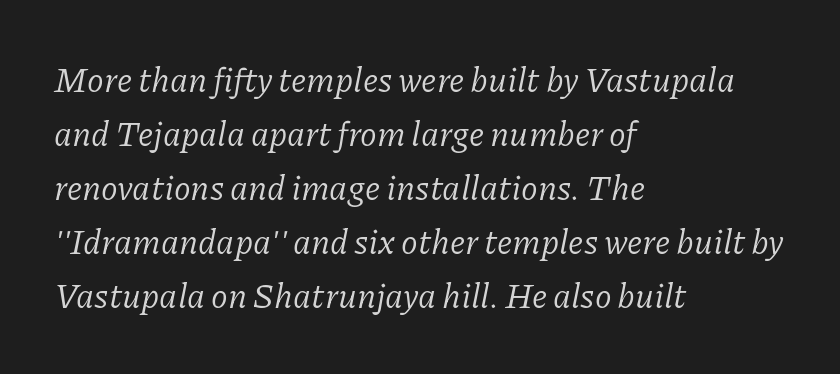
Normally led — the rows are evenly, conventionally spaced. Observe the ordinary spacing: letters are neighbours, not strangers. The specimen reads as italic at a glance. Check where the strokes stop: tiny serifs finish them off.
